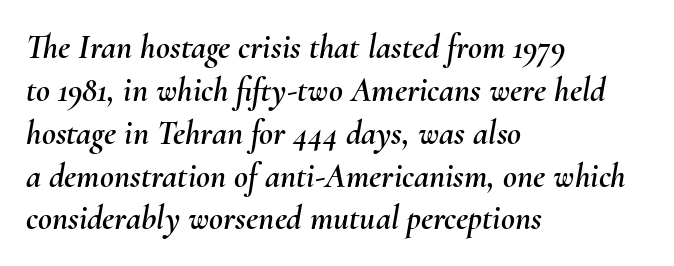
{"italic": "yes", "lean": "right", "slant_degrees": 10, "width": "normal", "stroke_contrast": "medium", "x_height": "small", "monospaced": "no", "underline": "no", "align": "left", "line_spacing": "normal", "line_spacing_ratio": 1.26, "letter_spacing": "normal", "letter_spacing_em": 0.0, "glyph_px": 34}
